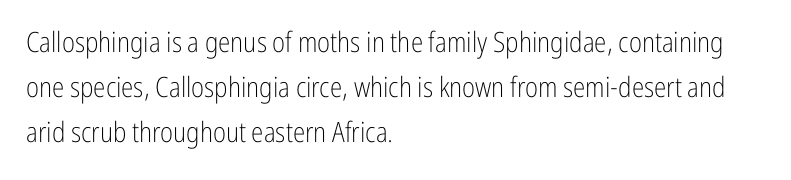
The image shows 28 px light, condensed sans-serif type, upright; set left-aligned, normal line spacing (1.6x), normal letter spacing, not underlined; low stroke contrast and a medium x-height.
